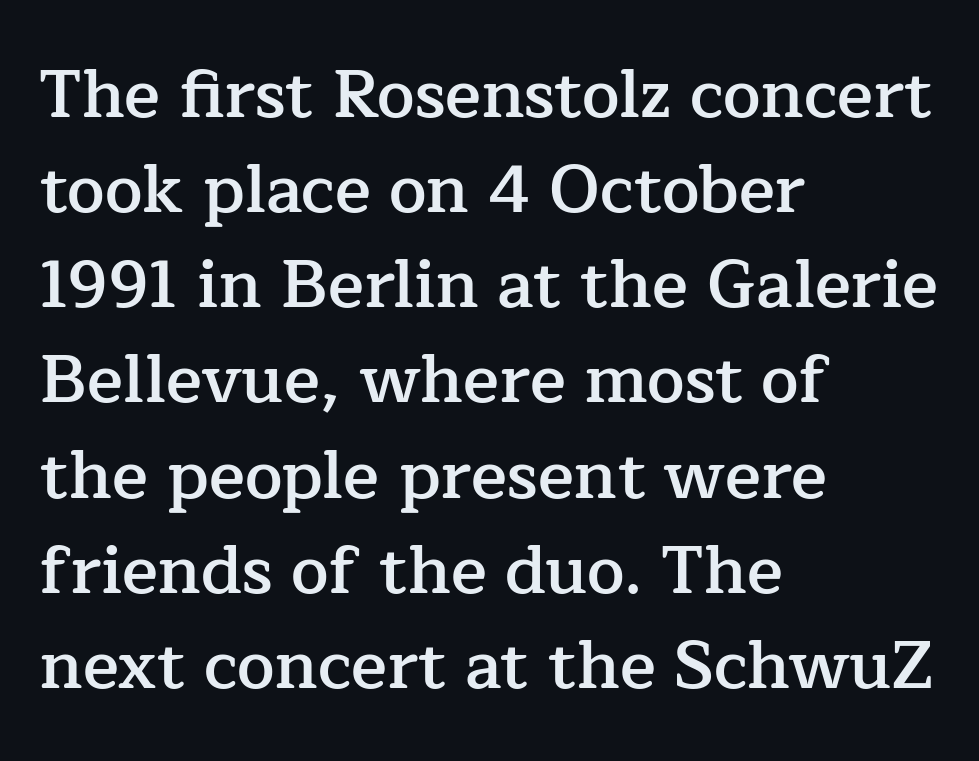
Letters rest on an invisible, unmarked baseline. Honestly, the row spacing looks completely unremarkable. The letters advance in unequal steps, a hallmark of proportional type. Is the block centered? No — it sits flush against the left margin. Nope, not italic — everything's standing straight.
